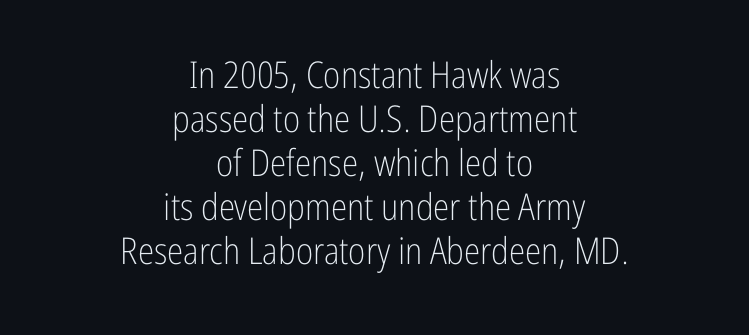
{"serif": "no", "italic": "no", "bold": "no", "weight": "light", "width": "condensed", "stroke_contrast": "low", "x_height": "medium", "monospaced": "no", "underline": "no", "align": "center", "line_spacing_ratio": 1.19, "letter_spacing": "normal", "letter_spacing_em": 0.0, "glyph_px": 37}
